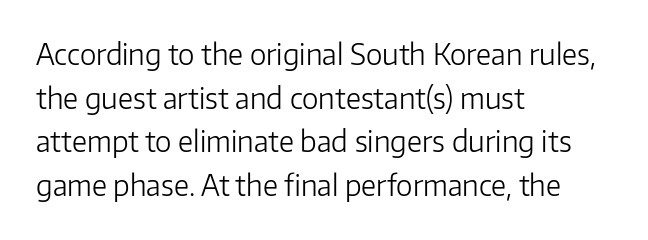
Q: Is the text bold? A: No.
Q: Is the text italic (slanted)? A: No, it is upright.
Q: Is the typeface a serif or a sans-serif typeface? A: Sans-serif.
Q: Is the text underlined? A: No.
Q: How is the paragraph aligned? A: Left-aligned.
Q: Is the spacing between letters normal or unusually wide? A: Normal.
Q: Is the spacing between lines tight, normal or loose? A: Normal.
Q: Width (condensed, normal, or wide)? A: Normal.
Q: Stroke contrast? A: Low.
Q: x-height? A: Medium.
Q: Monospaced? A: No.
